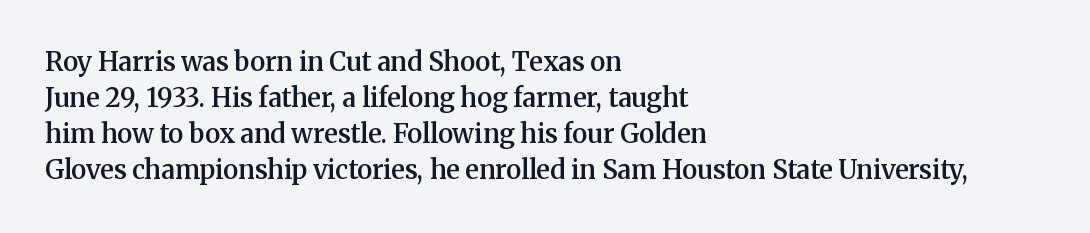
Q: Is the text bold? A: Semi-bold.
Q: Is the text italic (slanted)? A: No, it is upright.
Q: Is the text underlined? A: No.
Q: How is the paragraph aligned? A: Left-aligned.
Q: Is the spacing between letters normal or unusually wide? A: Normal.
Q: Is the spacing between lines tight, normal or loose? A: Normal.
